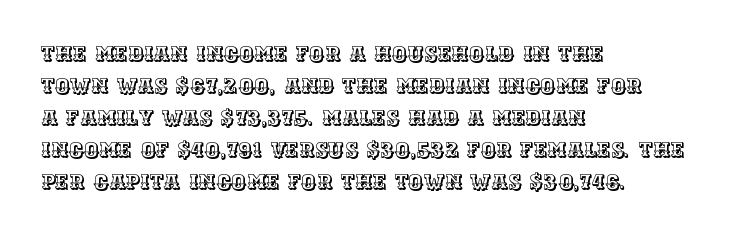
The image shows 21 px text type, upright; set left-aligned, normal line spacing (1.52x), normal letter spacing, not underlined.
